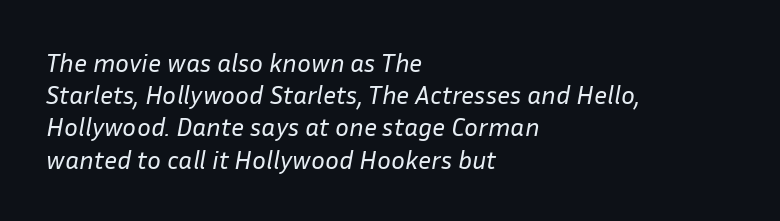
Casual observation: everything's shoved over to the left. Counters stay open thanks to moderate or lighter strokes. The space directly below the letters is spotless. Compared with ordinary roman type, these characters are visibly tilted.
